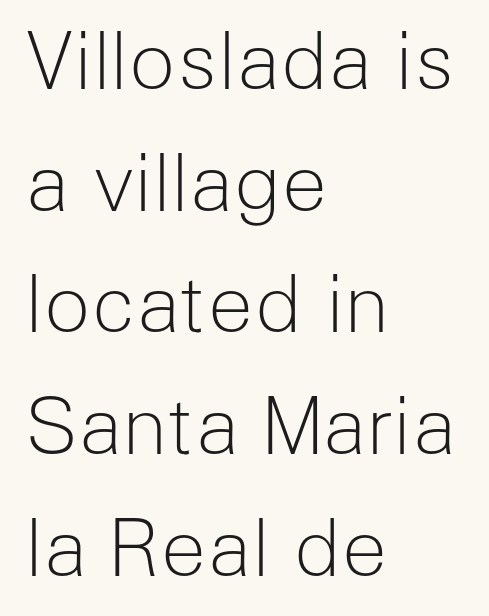
Q: Is the text bold? A: No.
Q: Is the text italic (slanted)? A: No, it is upright.
Q: Is the typeface a serif or a sans-serif typeface? A: Sans-serif.
Q: Is the text underlined? A: No.
Q: How is the paragraph aligned? A: Left-aligned.
Q: Is the spacing between letters normal or unusually wide? A: Normal.
Q: Is the spacing between lines tight, normal or loose? A: Normal.
Q: Width (condensed, normal, or wide)? A: Normal.
Q: Stroke contrast? A: Low.
Q: x-height? A: Medium.
Q: Monospaced? A: No.
